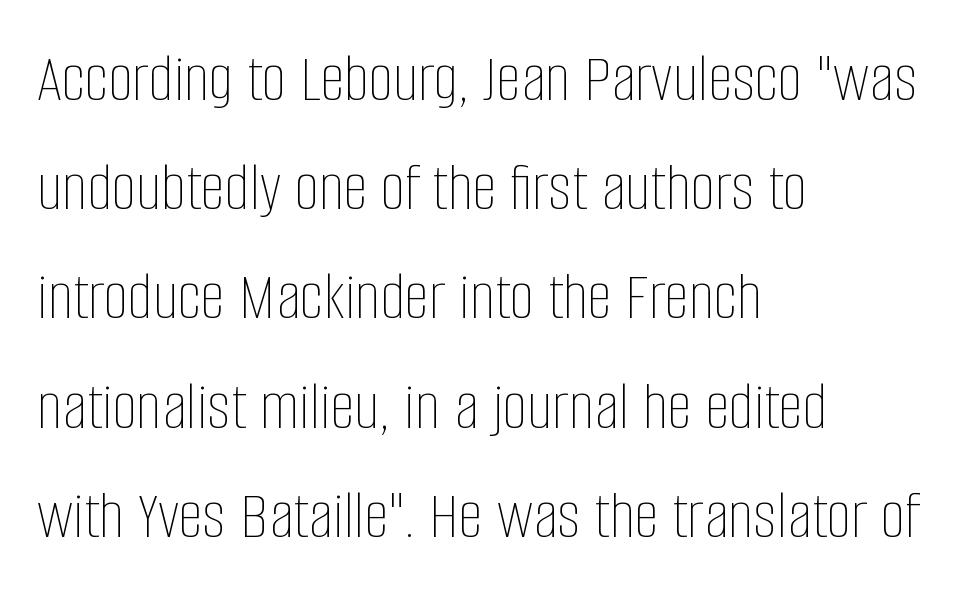
Q: Is the text bold? A: No.
Q: Is the text italic (slanted)? A: No, it is upright.
Q: Is the text underlined? A: No.
Q: How is the paragraph aligned? A: Left-aligned.
Q: Is the spacing between letters normal or unusually wide? A: Normal.
Q: Is the spacing between lines tight, normal or loose? A: Normal.
Q: Width (condensed, normal, or wide)? A: Condensed.
Q: Stroke contrast? A: Low.
Q: x-height? A: Large.
Q: Monospaced? A: No.
